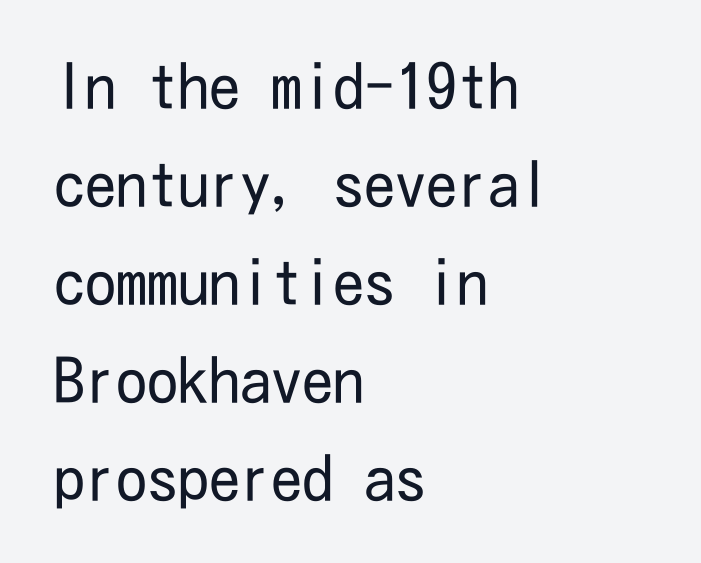
{"serif": "no", "italic": "no", "bold": "no", "weight": "regular", "width": "condensed", "stroke_contrast": "low", "x_height": "medium", "underline": "no", "align": "left", "line_spacing": "normal", "line_spacing_ratio": 1.58, "letter_spacing": "normal", "letter_spacing_em": 0.0, "glyph_px": 62}
